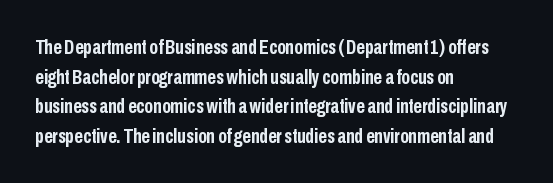
The image shows 21 px bold type, upright; set left-aligned, normal line spacing (1.41x), normal letter spacing, not underlined.
